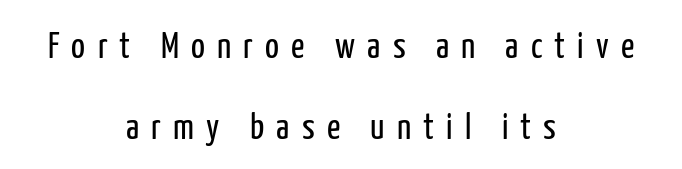
Q: Is the text bold? A: No.
Q: Is the text italic (slanted)? A: No, it is upright.
Q: Is the typeface a serif or a sans-serif typeface? A: Sans-serif.
Q: Is the text underlined? A: No.
Q: How is the paragraph aligned? A: Centered.
Q: Is the spacing between letters normal or unusually wide? A: Unusually wide.
Q: Is the spacing between lines tight, normal or loose? A: Loose.
Q: Width (condensed, normal, or wide)? A: Condensed.
Q: Stroke contrast? A: Low.
Q: x-height? A: Medium.
Q: Monospaced? A: No.
